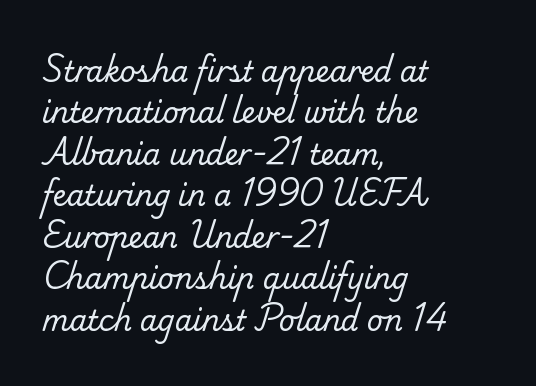
The font sits on the lighter half of the weight spectrum, regular included. Lines of text with bare space underneath. Spacing verdict: proportional, widths tailored to each character. Leading matches the norm, producing a regular column. The rendering anchors every line to the left-hand side. Serif or sans? Serif — the stroke terminals have little feet.
